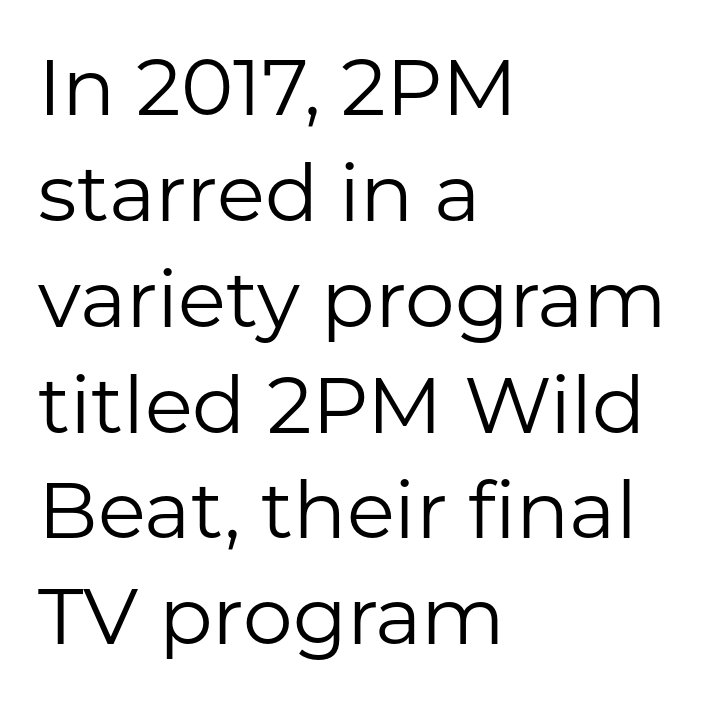
Weight class: somewhere from thin through regular. Typographically, this falls in the sans-serif category. The setting favours the left margin, as ordinary paragraphs usually do. A typesetter would call this proportional, since set widths differ per character. Each word holds together tightly as a unit, with standard inter-letter gaps.
